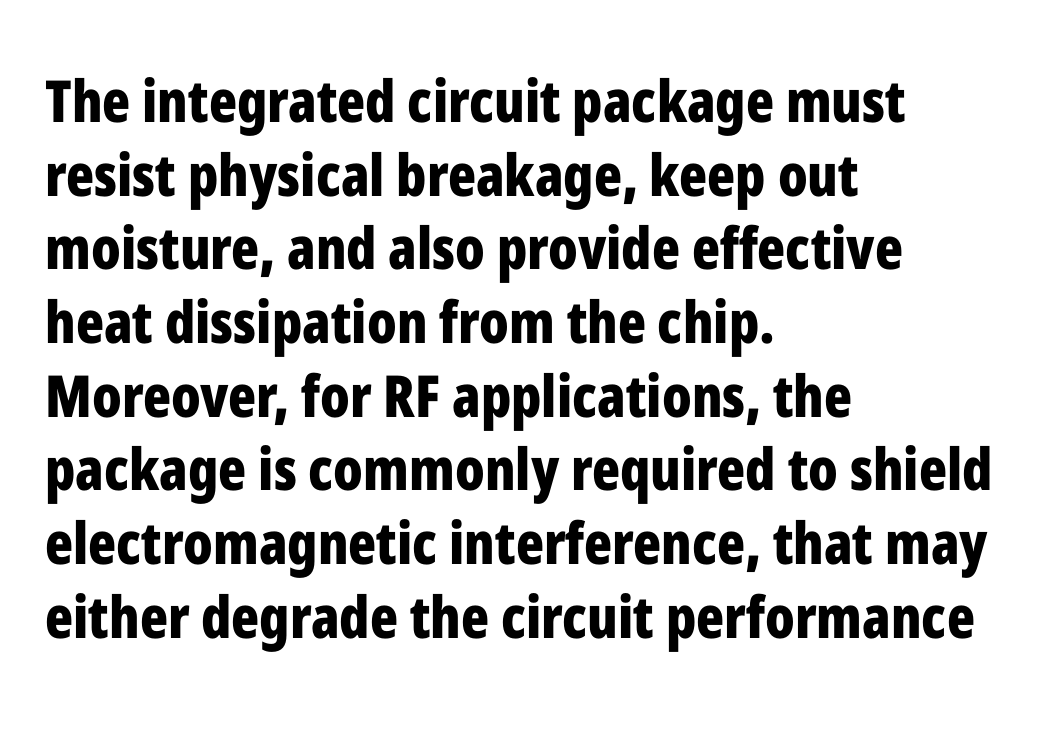
{"serif": "no", "italic": "no", "bold": "yes", "weight": "bold", "width": "condensed", "stroke_contrast": "low", "x_height": "medium", "monospaced": "no", "underline": "no", "align": "left", "line_spacing": "normal", "line_spacing_ratio": 1.27, "letter_spacing": "normal", "letter_spacing_em": 0.0, "glyph_px": 58}
